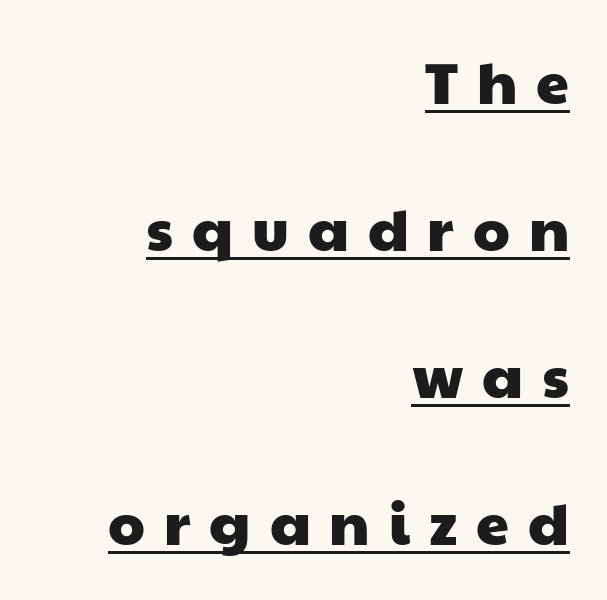
Q: Is the typeface a serif or a sans-serif typeface? A: Sans-serif.
Q: Is the text underlined? A: Yes.
Q: How is the paragraph aligned? A: Right-aligned.
Q: Is the spacing between letters normal or unusually wide? A: Unusually wide.
Q: Is the spacing between lines tight, normal or loose? A: Loose.
Q: Width (condensed, normal, or wide)? A: Wide.
Q: Stroke contrast? A: Low.
Q: x-height? A: Medium.
Q: Monospaced? A: No.
